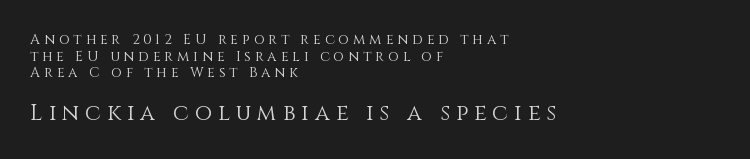
In this sample the second text group is rendered at the bigger scale. Glance below the letters and you will spot only blank space. The font is comparable to plain body text, perhaps lighter. The rag falls on the right side of this text block. Words appear elongated and porous because spacing is wide. Vertical strokes here are truly vertical.
